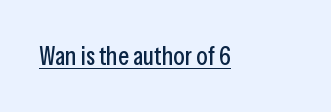
The image shows 26 px text type, upright; set normal letter spacing, underlined.
